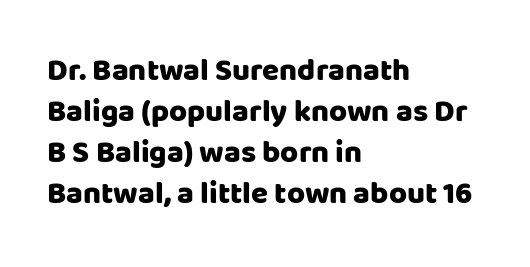
One glance says typical: line gaps are just what's usual. Caption: bold face, heavy strokes. Character widths vary here, with narrow letters taking less room than wide ones. Ordinary non-slanted type is in use. Each word holds together tightly as a unit, with standard inter-letter gaps.
